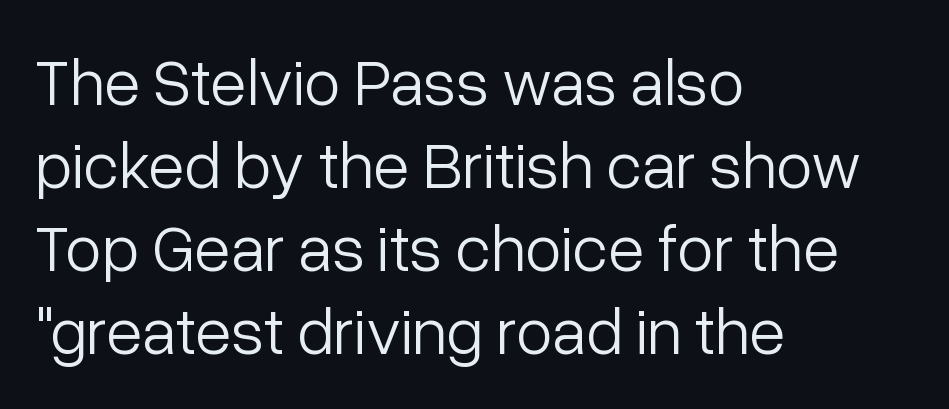
Q: Is the text bold? A: No.
Q: Is the text italic (slanted)? A: No, it is upright.
Q: Is the typeface a serif or a sans-serif typeface? A: Sans-serif.
Q: Is the text underlined? A: No.
Q: How is the paragraph aligned? A: Left-aligned.
Q: Is the spacing between letters normal or unusually wide? A: Normal.
Q: Is the spacing between lines tight, normal or loose? A: Normal.
Q: Width (condensed, normal, or wide)? A: Normal.
Q: Stroke contrast? A: Low.
Q: x-height? A: Medium.
Q: Monospaced? A: No.
